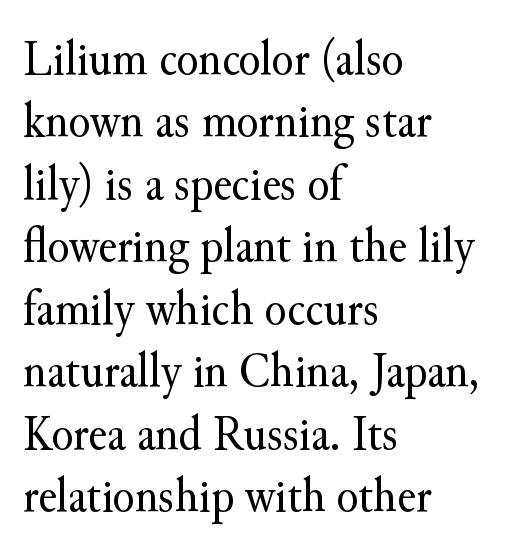
The face used here is rendered with its standard letterfit. Caption: multi-line text, flush left, ragged right. The weight would be labelled regular, book, light, or lighter still. Notice how the stems are strictly vertical — no italics here. Lines of text with bare space underneath.
